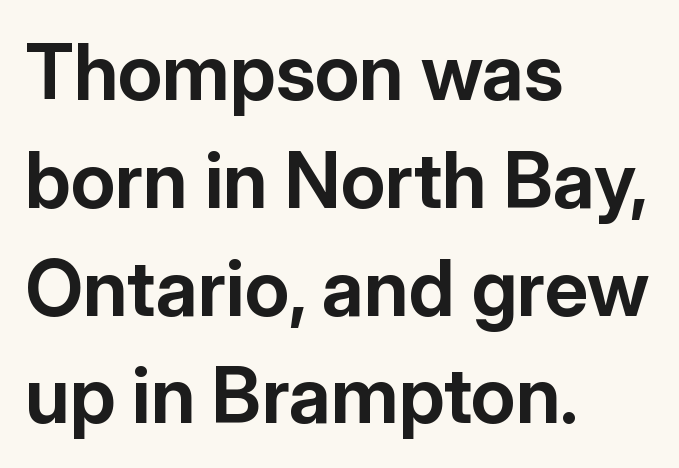
The image shows 77 px bold sans-serif type, upright; set left-aligned, normal line spacing (1.4x), normal letter spacing, not underlined; low stroke contrast and a medium x-height.
